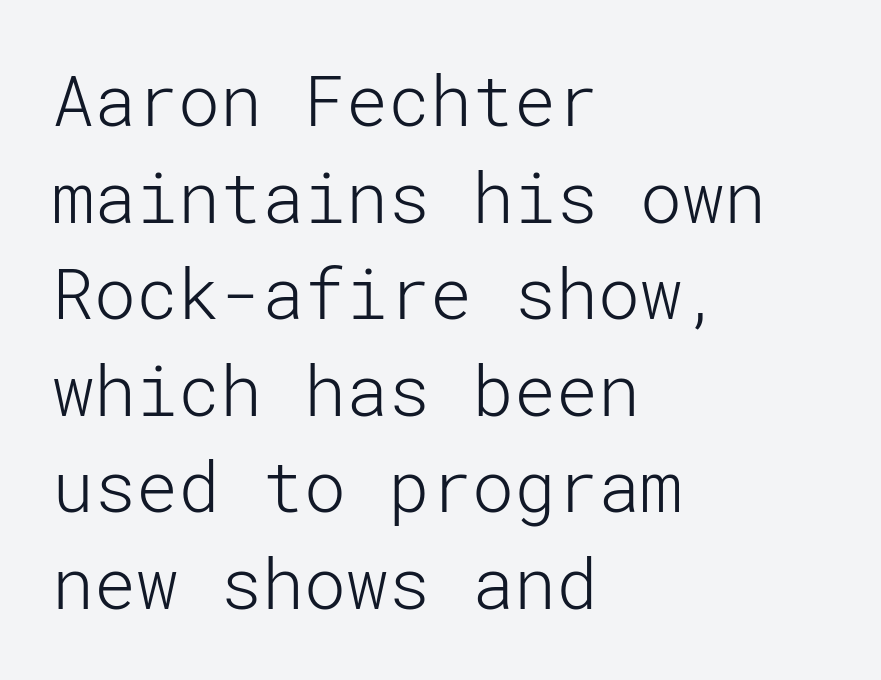
{"serif": "no", "italic": "no", "bold": "no", "weight": "light", "width": "normal", "stroke_contrast": "low", "x_height": "medium", "underline": "no", "align": "left", "line_spacing": "normal", "line_spacing_ratio": 1.38, "letter_spacing": "normal", "letter_spacing_em": 0.0, "glyph_px": 70}
